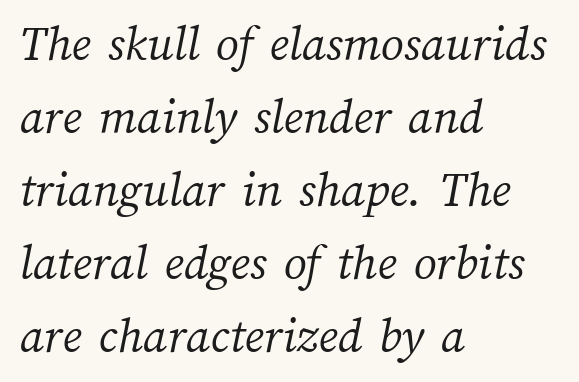
{"bold": "no", "weight": "light", "width": "normal", "stroke_contrast": "medium", "x_height": "medium", "monospaced": "no", "underline": "no", "align": "left", "line_spacing": "normal", "line_spacing_ratio": 1.43, "letter_spacing": "normal", "letter_spacing_em": 0.0, "glyph_px": 51}
